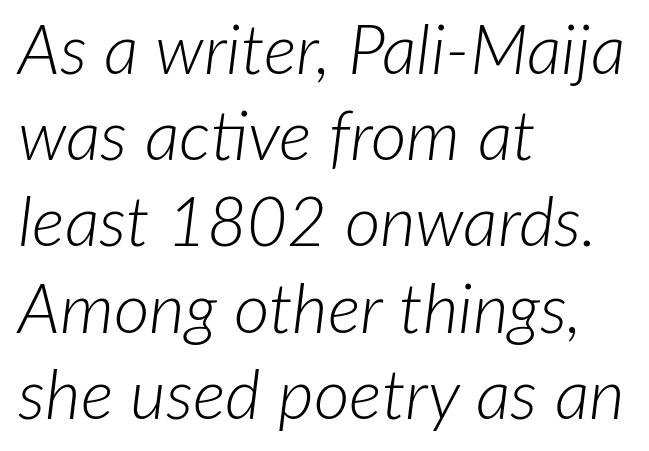
The space directly below the letters is spotless. Is this a fixed-width face? No — the glyphs have proportional, varying widths. Quick note: interline space is typical. This reads as an unemphasized weight, regular at the heaviest. Layout note: lines flush left. Slanted lettering throughout.
